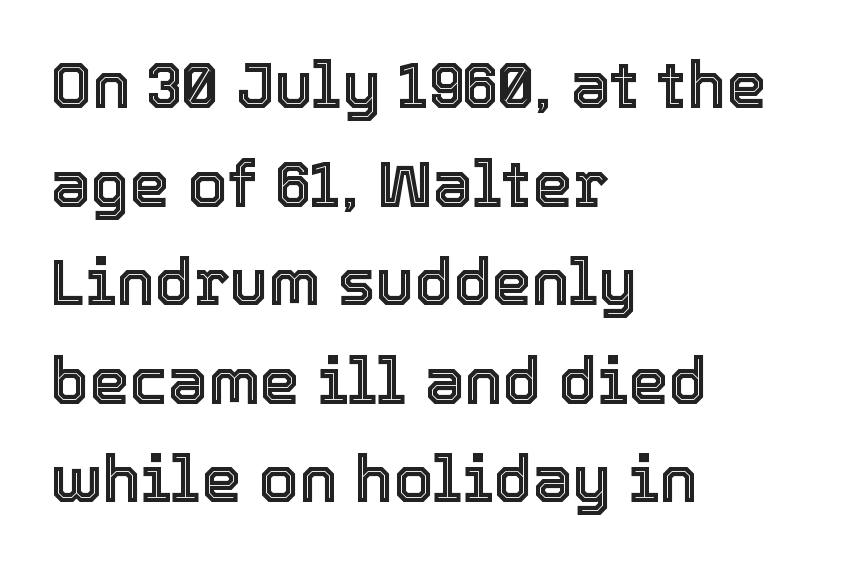
Q: Is the text italic (slanted)? A: No, it is upright.
Q: Is the text underlined? A: No.
Q: How is the paragraph aligned? A: Left-aligned.
Q: Is the spacing between letters normal or unusually wide? A: Normal.
Q: Is the spacing between lines tight, normal or loose? A: Normal.
Q: Width (condensed, normal, or wide)? A: Normal.
Q: x-height? A: Medium.
Q: Monospaced? A: No.
